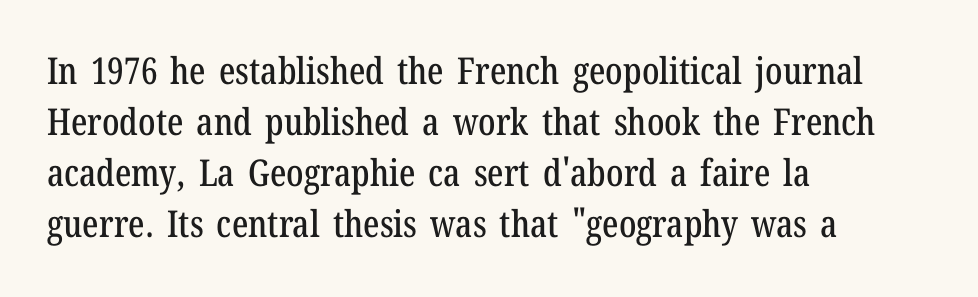
The image shows 37 px condensed serif type, upright; set left-aligned, normal line spacing (1.38x), normal letter spacing, not underlined; low stroke contrast and a medium x-height.
